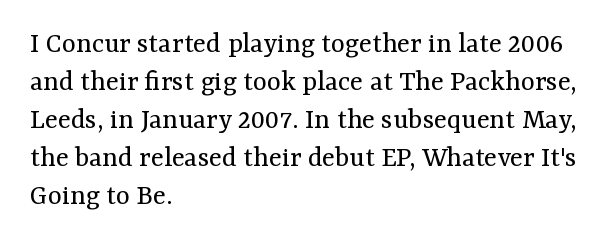
{"serif": "yes", "italic": "no", "bold": "no", "weight": "regular", "width": "normal", "stroke_contrast": "medium", "x_height": "medium", "monospaced": "no", "underline": "no", "align": "left", "line_spacing": "normal", "line_spacing_ratio": 1.27, "letter_spacing": "normal", "letter_spacing_em": 0.0, "glyph_px": 30}
